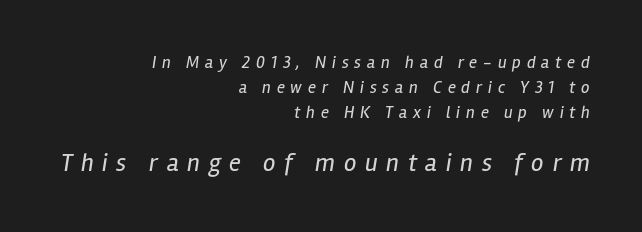
Q: Is the text bold? A: No.
Q: Is the text italic (slanted)? A: Yes, it leans right by about 12 degrees.
Q: Is the text underlined? A: No.
Q: How is the paragraph aligned? A: Right-aligned.
Q: Is the spacing between letters normal or unusually wide? A: Unusually wide.
Q: Is the spacing between lines tight, normal or loose? A: Normal.
Q: Which block of text is set in a larger size, the first (top) or the second (bottom)? A: The second (bottom) one.
